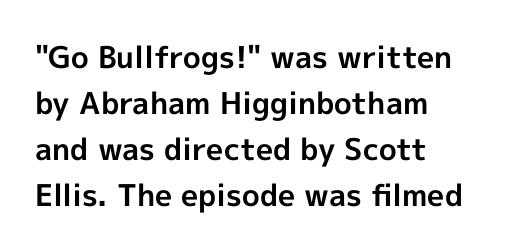
The image shows 30 px bold sans-serif type, upright; set left-aligned, normal line spacing (1.53x), normal letter spacing, not underlined; a medium x-height.
